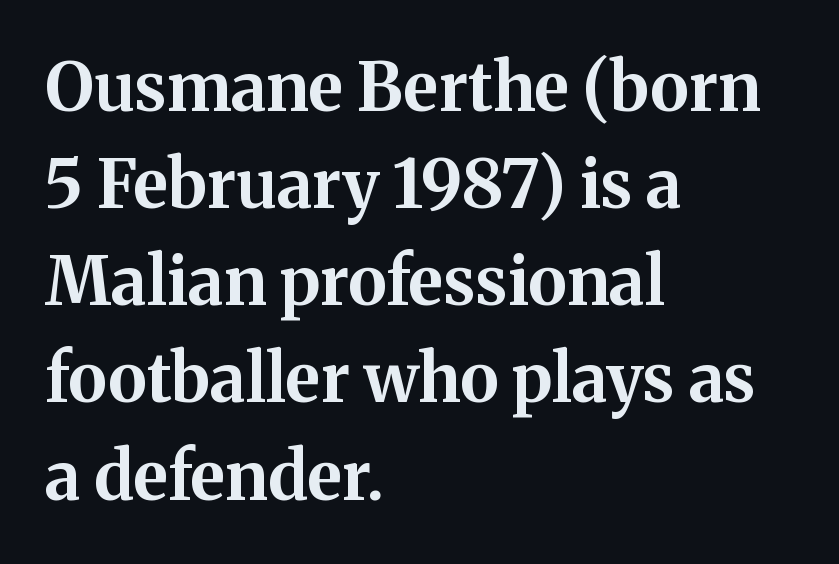
{"serif": "yes", "italic": "no", "bold": "yes", "weight": "bold", "width": "normal", "stroke_contrast": "medium", "x_height": "medium", "monospaced": "no", "underline": "no", "align": "left", "line_spacing": "normal", "line_spacing_ratio": 1.45, "letter_spacing": "normal", "letter_spacing_em": 0.0, "glyph_px": 67}
